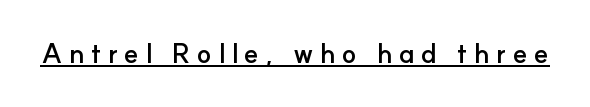
The image shows 27 px bold type, upright; set unusually wide letter spacing (+0.24 em), underlined.
